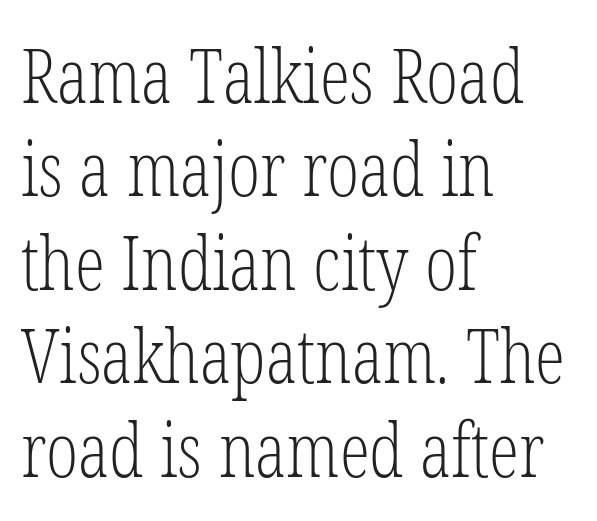
Q: Is the text bold? A: No.
Q: Is the text italic (slanted)? A: No, it is upright.
Q: Is the typeface a serif or a sans-serif typeface? A: Serif.
Q: Is the text underlined? A: No.
Q: How is the paragraph aligned? A: Left-aligned.
Q: Is the spacing between letters normal or unusually wide? A: Normal.
Q: Width (condensed, normal, or wide)? A: Condensed.
Q: Stroke contrast? A: Low.
Q: x-height? A: Medium.
Q: Monospaced? A: No.
